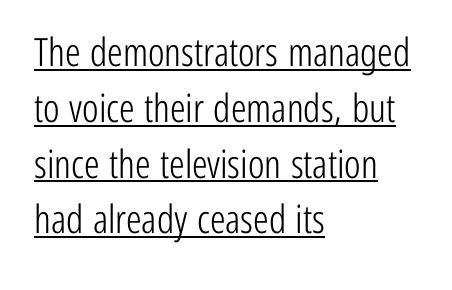
{"serif": "no", "italic": "no", "bold": "no", "weight": "light", "width": "condensed", "stroke_contrast": "low", "x_height": "medium", "monospaced": "no", "underline": "yes", "align": "left", "line_spacing": "normal", "line_spacing_ratio": 1.43, "letter_spacing": "normal", "letter_spacing_em": 0.0, "glyph_px": 39}
